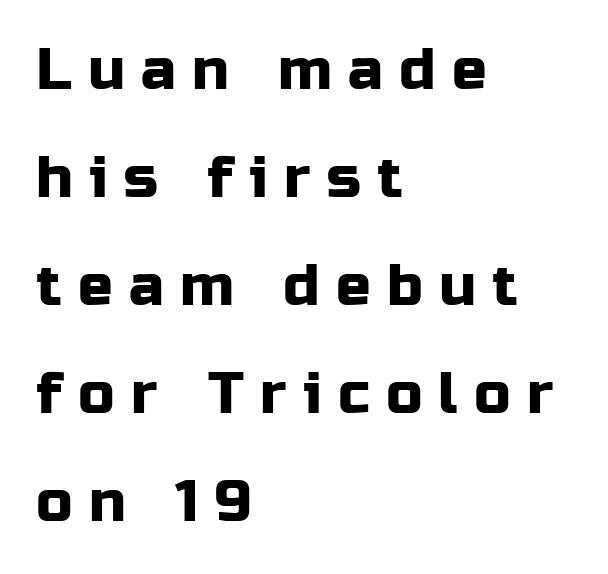
The image shows 58 px sans-serif type, upright; set left-aligned, line spacing 1.86x, unusually wide letter spacing (+0.28 em), not underlined; low stroke contrast and a medium x-height.
